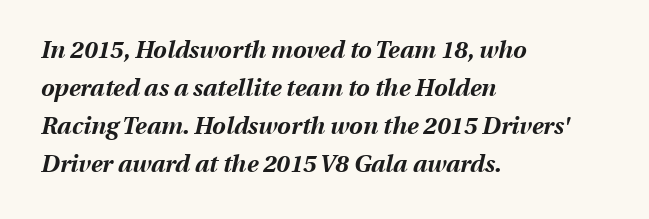
{"italic": "yes", "lean": "right", "slant_degrees": 13, "bold": "yes", "underline": "no", "align": "left", "line_spacing": "normal", "line_spacing_ratio": 1.59, "letter_spacing": "normal", "letter_spacing_em": 0.0, "glyph_px": 24}
